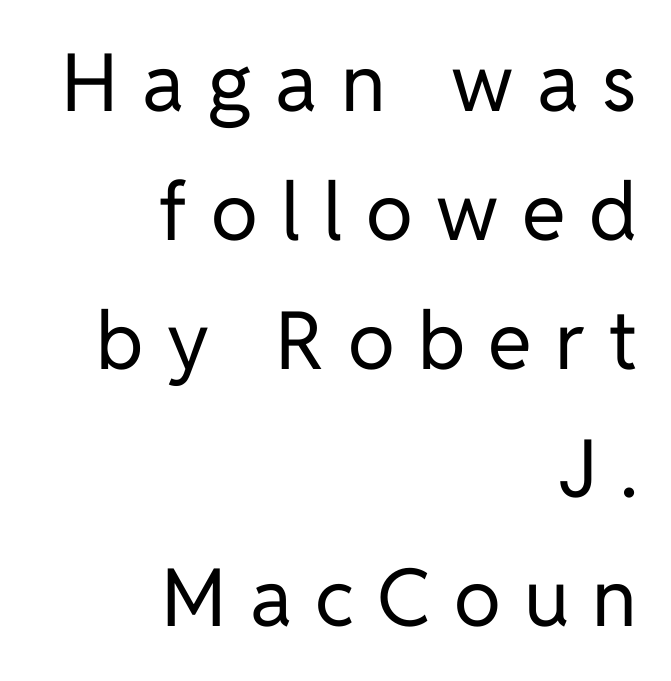
{"serif": "no", "italic": "no", "bold": "no", "weight": "regular", "width": "normal", "stroke_contrast": "low", "x_height": "medium", "monospaced": "no", "underline": "no", "align": "right", "line_spacing": "normal", "line_spacing_ratio": 1.61, "letter_spacing": "wide", "letter_spacing_em": 0.29, "glyph_px": 80}
